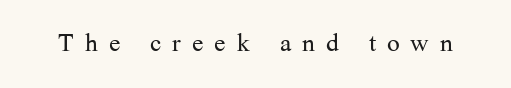
The zone under the glyphs is completely vacant. Honestly, the letter spacing is so wide it's the main thing you notice. The letters look calm and open, with moderate or lighter stems. Ordinary non-slanted type is in use. Type style note: has serifs. Think of a printed novel: that variable character pitch is what you see here.
